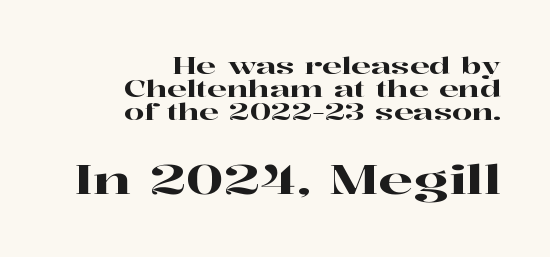
{"serif": "yes", "italic": "no", "width": "wide", "stroke_contrast": "high", "x_height": "medium", "monospaced": "no", "underline": "no", "align": "right", "line_spacing": "tight", "line_spacing_ratio": 1.01, "letter_spacing": "normal", "letter_spacing_em": 0.0, "larger_block": "second", "size_ratio": 1.78, "glyph_px": 41}
